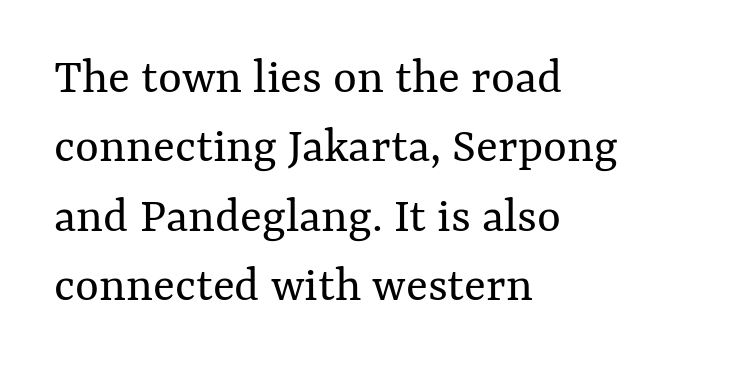
Q: Is the text bold? A: No.
Q: Is the text italic (slanted)? A: No, it is upright.
Q: Is the text underlined? A: No.
Q: How is the paragraph aligned? A: Left-aligned.
Q: Is the spacing between letters normal or unusually wide? A: Normal.
Q: Is the spacing between lines tight, normal or loose? A: Normal.
Q: Width (condensed, normal, or wide)? A: Normal.
Q: Stroke contrast? A: Medium.
Q: x-height? A: Medium.
Q: Monospaced? A: No.
